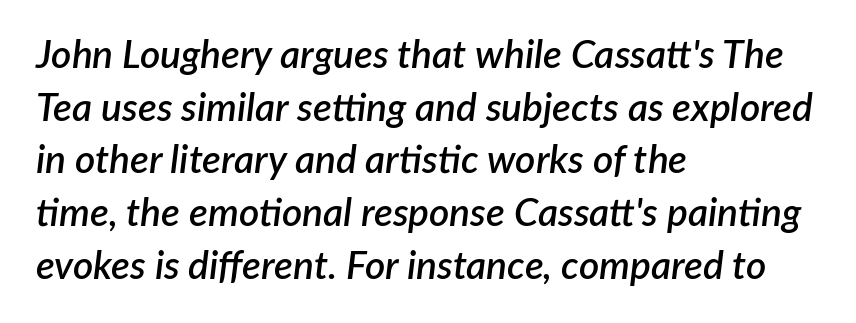
{"italic": "yes", "lean": "right", "slant_degrees": 7, "bold": "semi", "weight": "semibold", "width": "normal", "stroke_contrast": "low", "x_height": "medium", "monospaced": "no", "underline": "no", "align": "left", "line_spacing": "normal", "line_spacing_ratio": 1.35, "letter_spacing": "normal", "letter_spacing_em": 0.0, "glyph_px": 39}
